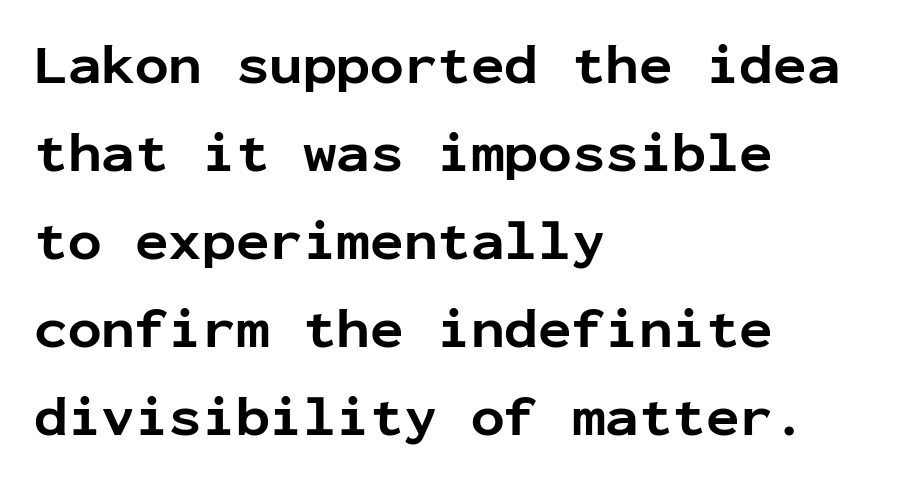
{"serif": "no", "italic": "no", "bold": "yes", "weight": "bold", "width": "normal", "stroke_contrast": "low", "x_height": "medium", "monospaced": "yes", "underline": "no", "align": "left", "line_spacing": "normal", "line_spacing_ratio": 1.57, "letter_spacing": "normal", "letter_spacing_em": 0.0, "glyph_px": 56}
